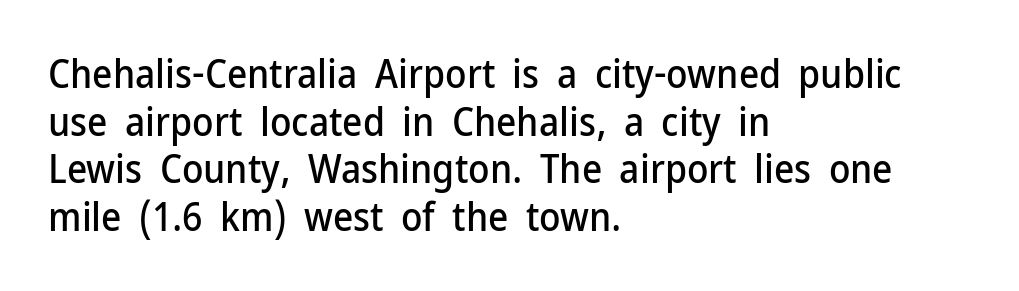
Q: Is the text italic (slanted)? A: No, it is upright.
Q: Is the typeface a serif or a sans-serif typeface? A: Sans-serif.
Q: Is the text underlined? A: No.
Q: How is the paragraph aligned? A: Left-aligned.
Q: Is the spacing between letters normal or unusually wide? A: Normal.
Q: Width (condensed, normal, or wide)? A: Normal.
Q: Stroke contrast? A: Low.
Q: x-height? A: Medium.
Q: Monospaced? A: No.
